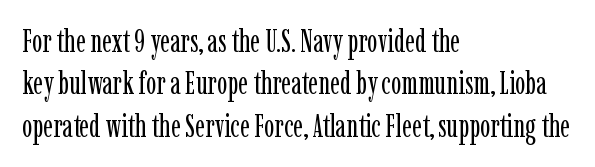
{"serif": "yes", "italic": "no", "bold": "no", "weight": "regular", "width": "condensed", "stroke_contrast": "low", "x_height": "medium", "monospaced": "no", "underline": "no", "align": "left", "line_spacing": "normal", "line_spacing_ratio": 1.37, "letter_spacing": "normal", "letter_spacing_em": 0.0, "glyph_px": 31}
